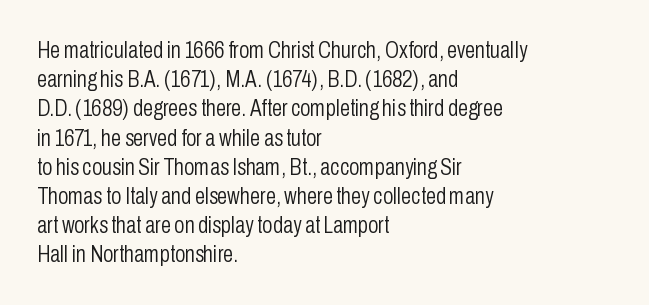
Q: Is the text bold? A: No.
Q: Is the text italic (slanted)? A: No, it is upright.
Q: Is the text underlined? A: No.
Q: How is the paragraph aligned? A: Left-aligned.
Q: Is the spacing between letters normal or unusually wide? A: Normal.
Q: Is the spacing between lines tight, normal or loose? A: Normal.
